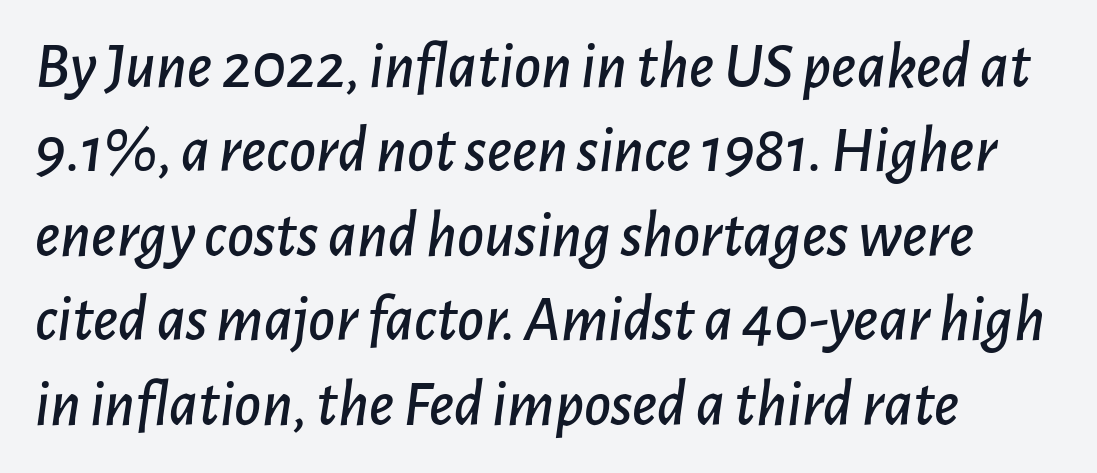
The image shows 65 px text type, italic (leaning right); set left-aligned, normal line spacing (1.3x), normal letter spacing, not underlined; low stroke contrast and a medium x-height.
